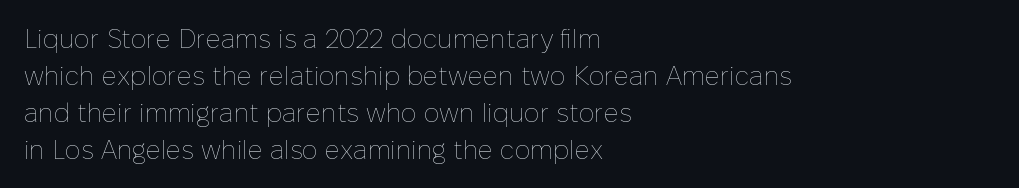
Rule under the text: the space is simply empty. The tracking reads as untouched default to a designer's eye. Compared with a typical body face, this is equally light or lighter still. A student would call this left alignment; a typographer would say flush left, rag right. The rows are spaced the way most documents space them.
